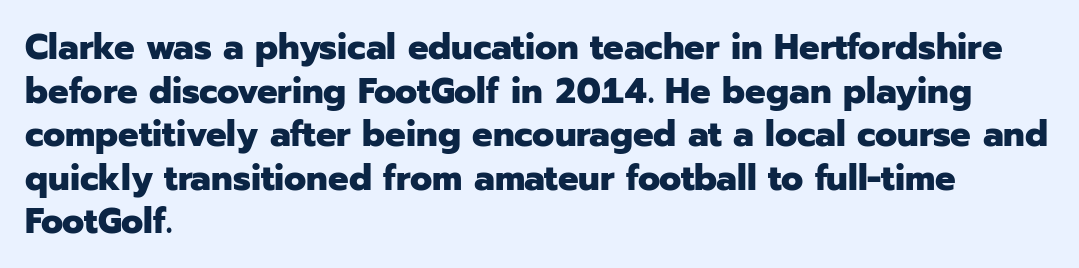
Q: Is the text bold? A: Yes.
Q: Is the text italic (slanted)? A: No, it is upright.
Q: Is the typeface a serif or a sans-serif typeface? A: Sans-serif.
Q: Is the text underlined? A: No.
Q: How is the paragraph aligned? A: Left-aligned.
Q: Is the spacing between letters normal or unusually wide? A: Normal.
Q: Width (condensed, normal, or wide)? A: Normal.
Q: Stroke contrast? A: Low.
Q: x-height? A: Medium.
Q: Monospaced? A: No.
